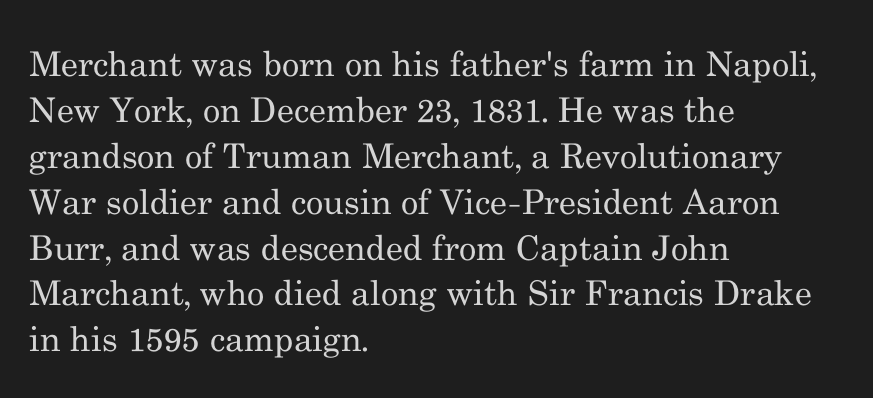
{"serif": "yes", "italic": "no", "bold": "no", "weight": "regular", "width": "normal", "stroke_contrast": "medium", "x_height": "small", "monospaced": "no", "underline": "no", "align": "left", "line_spacing": "normal", "line_spacing_ratio": 1.35, "letter_spacing": "normal", "letter_spacing_em": 0.0, "glyph_px": 34}
